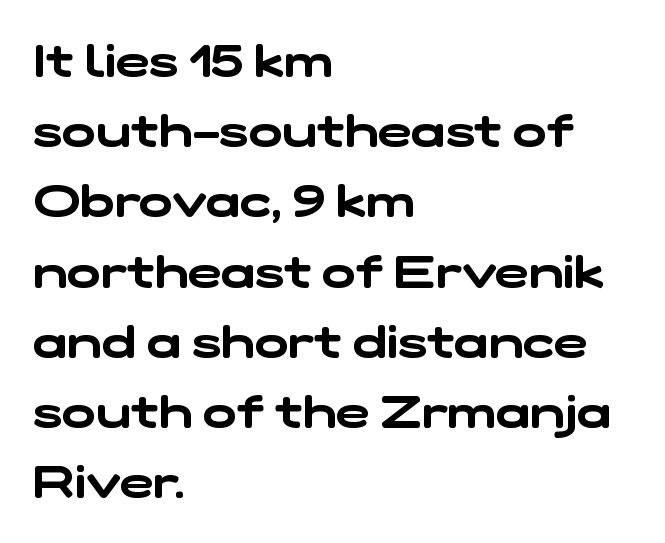
{"serif": "no", "width": "wide", "stroke_contrast": "low", "x_height": "medium", "monospaced": "no", "underline": "no", "align": "left", "line_spacing": "normal", "line_spacing_ratio": 1.56, "letter_spacing": "normal", "letter_spacing_em": 0.0, "glyph_px": 45}
